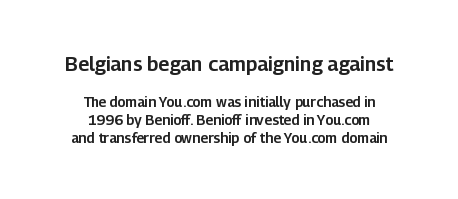
Q: Is the text italic (slanted)? A: No, it is upright.
Q: Is the text underlined? A: No.
Q: How is the paragraph aligned? A: Centered.
Q: Is the spacing between letters normal or unusually wide? A: Normal.
Q: Is the spacing between lines tight, normal or loose? A: Normal.
Q: Which block of text is set in a larger size, the first (top) or the second (bottom)? A: The first (top) one.
